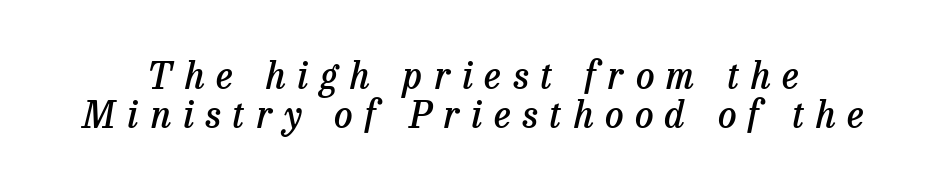
Q: Is the text bold? A: Semi-bold.
Q: Is the text italic (slanted)? A: Yes, it leans right by about 13 degrees.
Q: Is the typeface a serif or a sans-serif typeface? A: Serif.
Q: Is the text underlined? A: No.
Q: Is the spacing between letters normal or unusually wide? A: Unusually wide.
Q: Is the spacing between lines tight, normal or loose? A: Tight.
Q: Width (condensed, normal, or wide)? A: Normal.
Q: Stroke contrast? A: Low.
Q: x-height? A: Medium.
Q: Monospaced? A: No.
